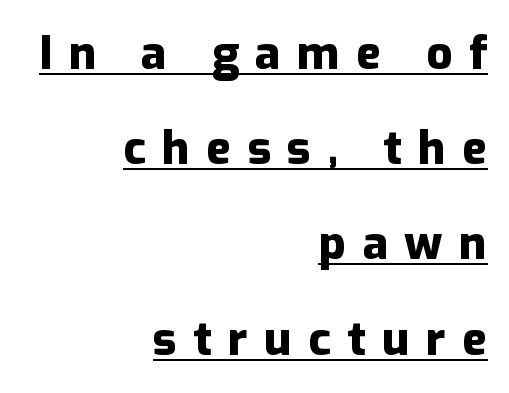
When letters stand straight like this, we call the style roman or upright. Is the letter spacing exaggerated? Yes — the characters are pushed far apart. This sample trades compactness for vertical openness between lines. Teacher's note: observe the even right margin — that is flush-right alignment.
